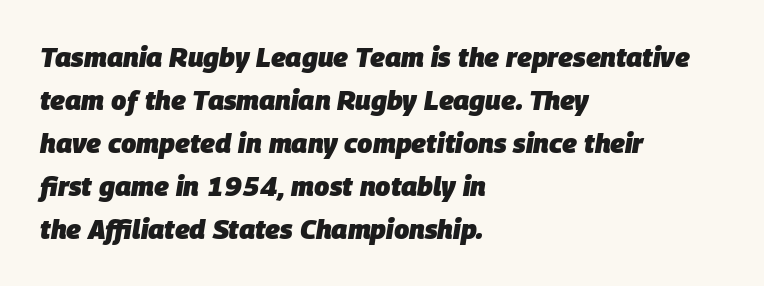
{"italic": "yes", "lean": "right", "slant_degrees": 9, "bold": "yes", "underline": "no", "align": "left", "line_spacing": "normal", "line_spacing_ratio": 1.59, "letter_spacing": "normal", "letter_spacing_em": 0.0, "glyph_px": 27}
